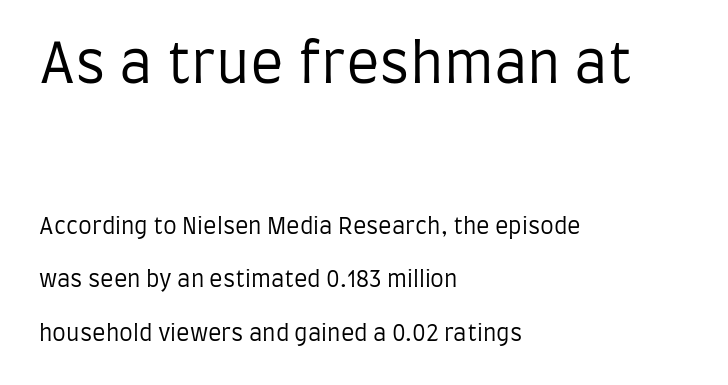
{"serif": "no", "italic": "no", "bold": "no", "weight": "regular", "width": "condensed", "stroke_contrast": "low", "x_height": "large", "monospaced": "no", "underline": "no", "align": "left", "line_spacing": "loose", "line_spacing_ratio": 2.42, "letter_spacing": "normal", "letter_spacing_em": 0.0, "larger_block": "first", "size_ratio": 2.5, "glyph_px": 55}
